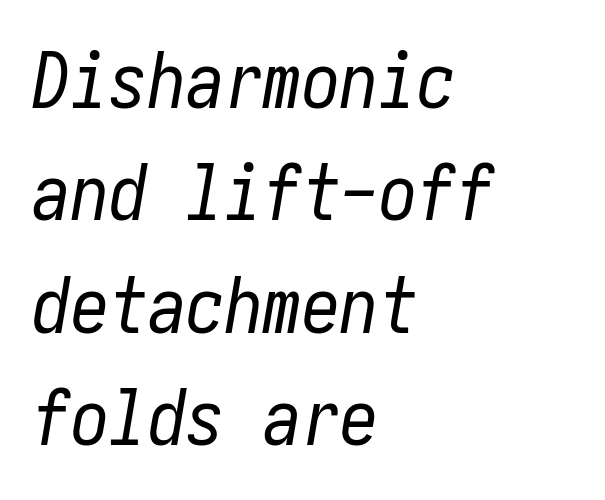
{"italic": "yes", "lean": "right", "slant_degrees": 10, "bold": "no", "weight": "regular", "width": "condensed", "stroke_contrast": "low", "x_height": "medium", "underline": "no", "align": "left", "line_spacing": "normal", "line_spacing_ratio": 1.46, "letter_spacing": "normal", "letter_spacing_em": 0.0, "glyph_px": 77}
